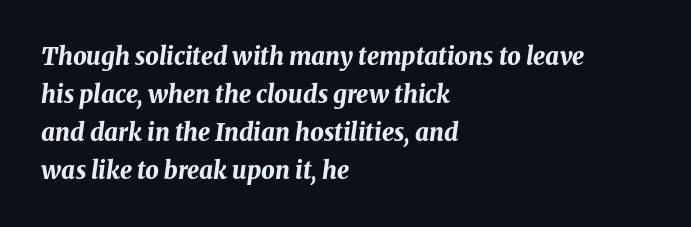
The typography opts for an oblique posture over an upright one. The rendering uses a moderate line-height, typical for paragraphs. These lines keep a tight, regular rhythm from letter to letter. The rendering uses a bold face; every stroke is thick and dark.
